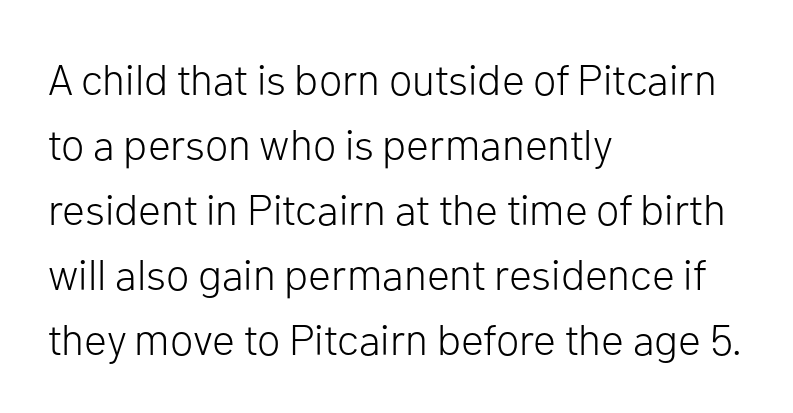
Q: Is the text bold? A: No.
Q: Is the text italic (slanted)? A: No, it is upright.
Q: Is the typeface a serif or a sans-serif typeface? A: Sans-serif.
Q: Is the text underlined? A: No.
Q: How is the paragraph aligned? A: Left-aligned.
Q: Is the spacing between letters normal or unusually wide? A: Normal.
Q: Is the spacing between lines tight, normal or loose? A: Normal.
Q: Width (condensed, normal, or wide)? A: Normal.
Q: Stroke contrast? A: Low.
Q: x-height? A: Medium.
Q: Monospaced? A: No.
